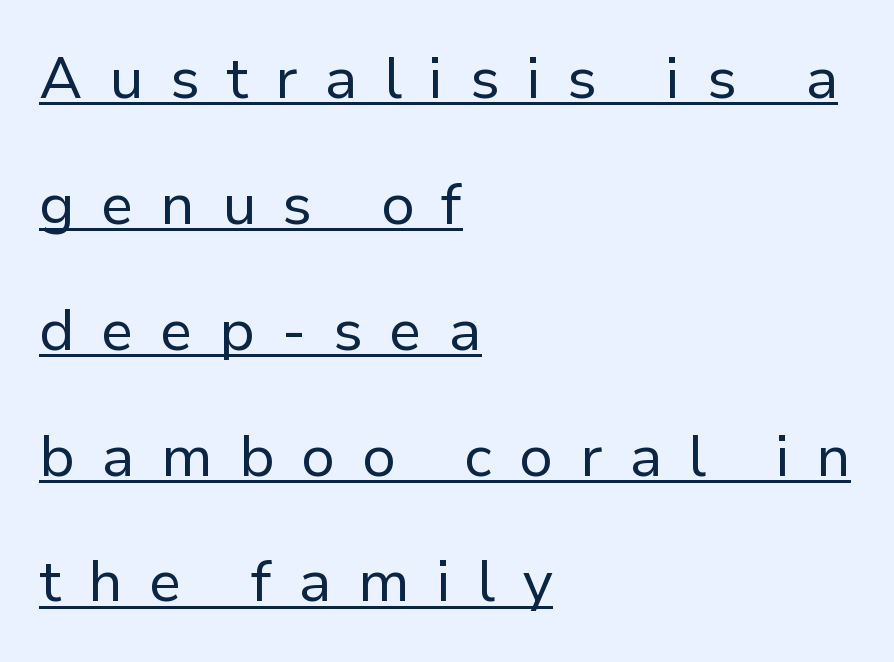
The passage shown is typed in a proportional face where columns would drift. Nothing sits at the stroke ends, so this counts as sans-serif. Line spacing here is loose. Ascenders rise straight up at ninety degrees. No extra ink here — the face is not bold.
